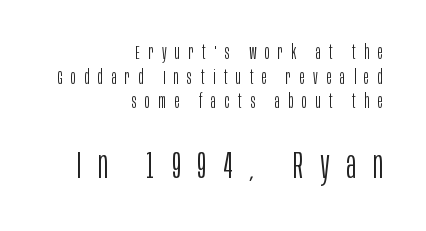
Q: Is the text bold? A: No.
Q: Is the text italic (slanted)? A: No, it is upright.
Q: Is the typeface a serif or a sans-serif typeface? A: Sans-serif.
Q: Is the text underlined? A: No.
Q: How is the paragraph aligned? A: Right-aligned.
Q: Is the spacing between letters normal or unusually wide? A: Unusually wide.
Q: Is the spacing between lines tight, normal or loose? A: Normal.
Q: Which block of text is set in a larger size, the first (top) or the second (bottom)? A: The second (bottom) one.
Q: Width (condensed, normal, or wide)? A: Condensed.
Q: Stroke contrast? A: Low.
Q: x-height? A: Large.
Q: Monospaced? A: No.
